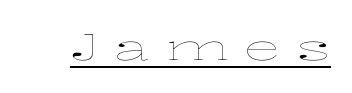
The image shows 36 px thin, wide type, upright; set unusually wide letter spacing (+0.46 em), underlined; low stroke contrast and a medium x-height.
